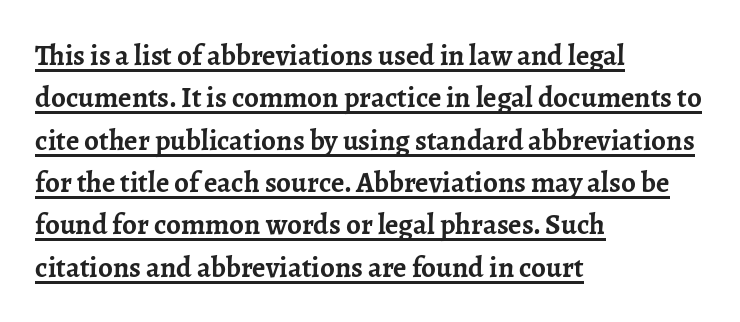
The image shows 29 px semibold serif type, upright; set left-aligned, normal line spacing (1.46x), normal letter spacing, underlined; low stroke contrast and a medium x-height.
